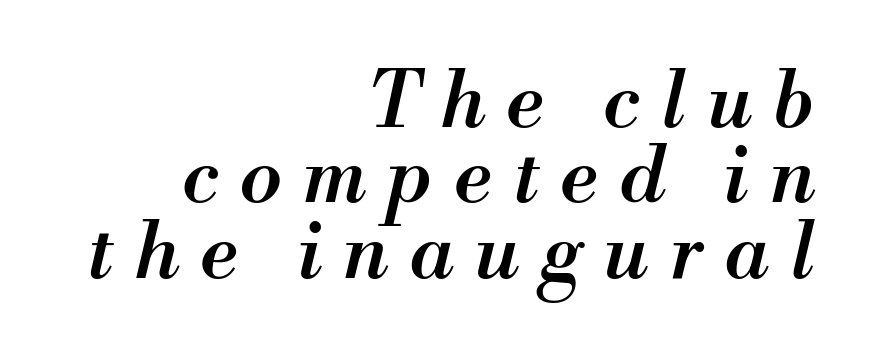
{"italic": "yes", "lean": "right", "slant_degrees": 13, "bold": "semi", "weight": "semibold", "width": "normal", "stroke_contrast": "medium", "x_height": "small", "monospaced": "no", "underline": "no", "align": "right", "line_spacing": "tight", "line_spacing_ratio": 0.98, "letter_spacing": "wide", "letter_spacing_em": 0.28, "glyph_px": 77}
